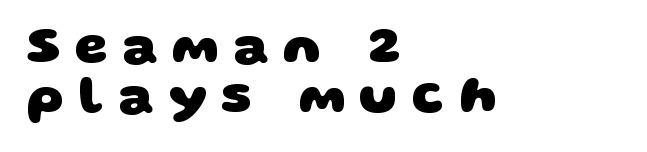
Q: Is the text bold? A: Yes.
Q: Is the typeface a serif or a sans-serif typeface? A: Sans-serif.
Q: Is the text underlined? A: No.
Q: How is the paragraph aligned? A: Left-aligned.
Q: Is the spacing between letters normal or unusually wide? A: Unusually wide.
Q: Is the spacing between lines tight, normal or loose? A: Tight.
Q: Width (condensed, normal, or wide)? A: Wide.
Q: Stroke contrast? A: Low.
Q: x-height? A: Large.
Q: Monospaced? A: No.
